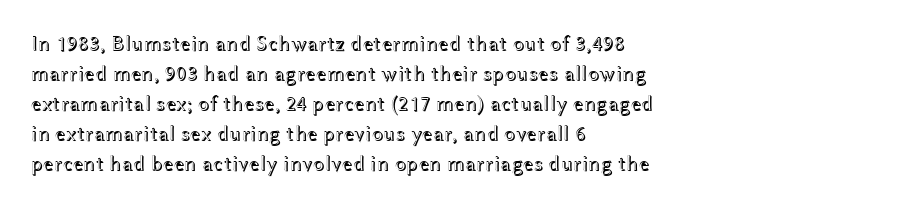
Q: Is the text italic (slanted)? A: No, it is upright.
Q: Is the text underlined? A: No.
Q: How is the paragraph aligned? A: Left-aligned.
Q: Is the spacing between letters normal or unusually wide? A: Normal.
Q: Is the spacing between lines tight, normal or loose? A: Normal.
